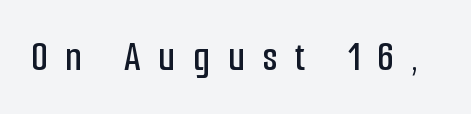
Q: Is the text italic (slanted)? A: No, it is upright.
Q: Is the typeface a serif or a sans-serif typeface? A: Sans-serif.
Q: Is the text underlined? A: No.
Q: Is the spacing between letters normal or unusually wide? A: Unusually wide.
Q: Width (condensed, normal, or wide)? A: Condensed.
Q: Stroke contrast? A: Low.
Q: x-height? A: Medium.
Q: Monospaced? A: No.
